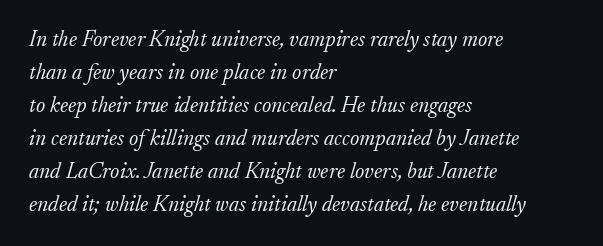
Q: Is the text bold? A: No.
Q: Is the text italic (slanted)? A: Yes, it leans right by about 17 degrees.
Q: Is the text underlined? A: No.
Q: How is the paragraph aligned? A: Left-aligned.
Q: Is the spacing between letters normal or unusually wide? A: Normal.
Q: Is the spacing between lines tight, normal or loose? A: Normal.
